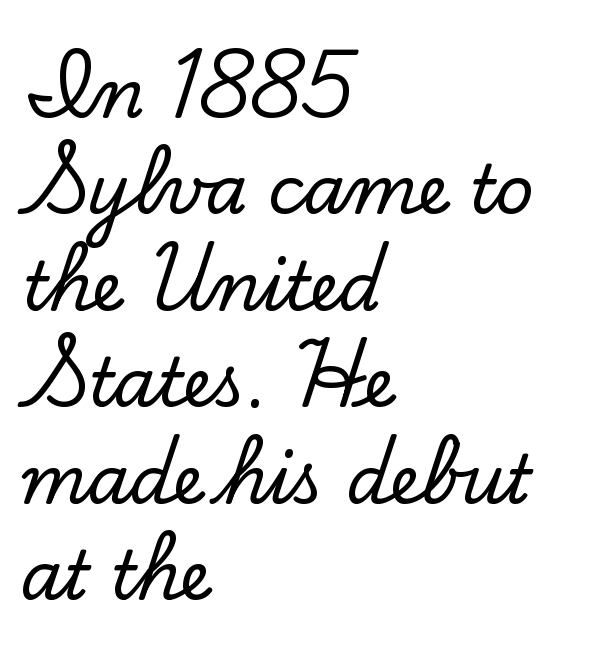
The image shows 67 px serif type; set left-aligned, normal line spacing (1.44x), normal letter spacing, not underlined; low stroke contrast and a small x-height.
